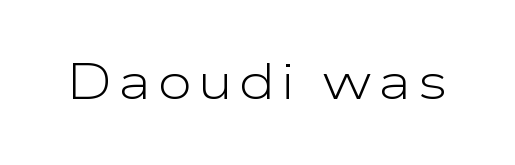
Q: Is the text bold? A: No.
Q: Is the text italic (slanted)? A: No, it is upright.
Q: Is the typeface a serif or a sans-serif typeface? A: Sans-serif.
Q: Is the text underlined? A: No.
Q: Width (condensed, normal, or wide)? A: Wide.
Q: Stroke contrast? A: Low.
Q: x-height? A: Medium.
Q: Monospaced? A: No.
